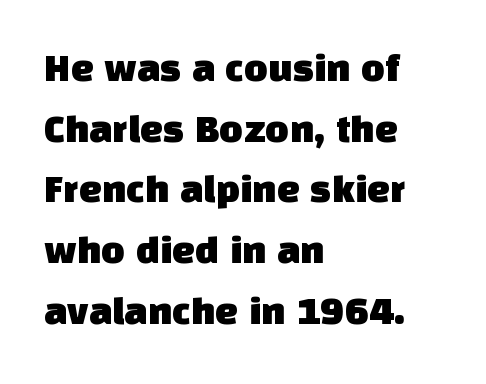
Do the characters align in a grid? No, the font is proportional. Classification — sans serif. The rag falls on the right side of this text block. What stands out about the letter spacing? Nothing — it is the standard amount. Decoration check: the copy has no underline.
